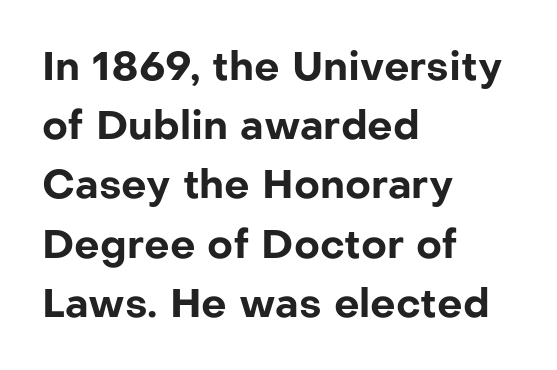
Q: Is the text bold? A: Yes.
Q: Is the text italic (slanted)? A: No, it is upright.
Q: Is the typeface a serif or a sans-serif typeface? A: Sans-serif.
Q: Is the text underlined? A: No.
Q: How is the paragraph aligned? A: Left-aligned.
Q: Is the spacing between letters normal or unusually wide? A: Normal.
Q: Is the spacing between lines tight, normal or loose? A: Normal.
Q: Width (condensed, normal, or wide)? A: Normal.
Q: Stroke contrast? A: Low.
Q: x-height? A: Medium.
Q: Monospaced? A: No.
